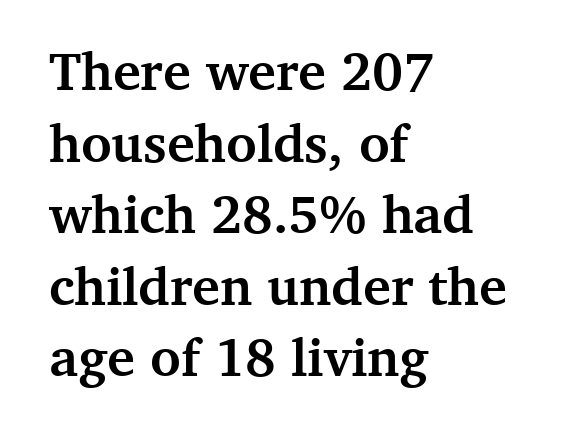
{"serif": "yes", "italic": "no", "bold": "yes", "weight": "semibold", "width": "normal", "stroke_contrast": "medium", "x_height": "medium", "monospaced": "no", "underline": "no", "align": "left", "line_spacing": "normal", "line_spacing_ratio": 1.35, "letter_spacing": "normal", "letter_spacing_em": 0.0, "glyph_px": 53}
